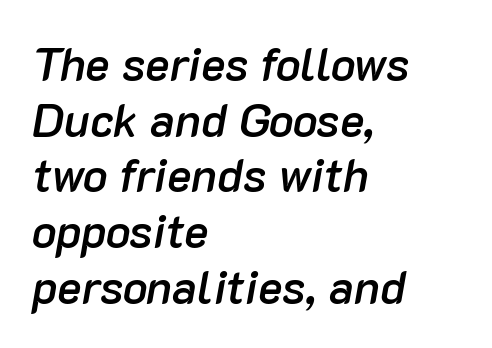
Q: Is the text bold? A: Semi-bold.
Q: Is the text italic (slanted)? A: Yes, it leans right by about 10 degrees.
Q: Is the text underlined? A: No.
Q: How is the paragraph aligned? A: Left-aligned.
Q: Is the spacing between letters normal or unusually wide? A: Normal.
Q: Width (condensed, normal, or wide)? A: Normal.
Q: Stroke contrast? A: Low.
Q: x-height? A: Medium.
Q: Monospaced? A: No.
